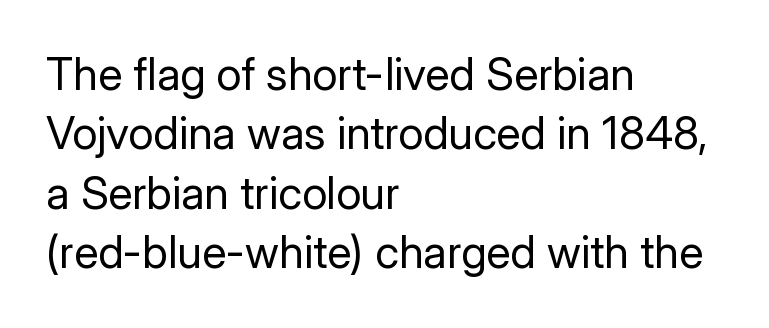
{"serif": "no", "italic": "no", "bold": "no", "weight": "regular", "width": "normal", "stroke_contrast": "low", "x_height": "medium", "monospaced": "no", "underline": "no", "align": "left", "line_spacing": "normal", "line_spacing_ratio": 1.32, "letter_spacing": "normal", "letter_spacing_em": 0.0, "glyph_px": 45}
